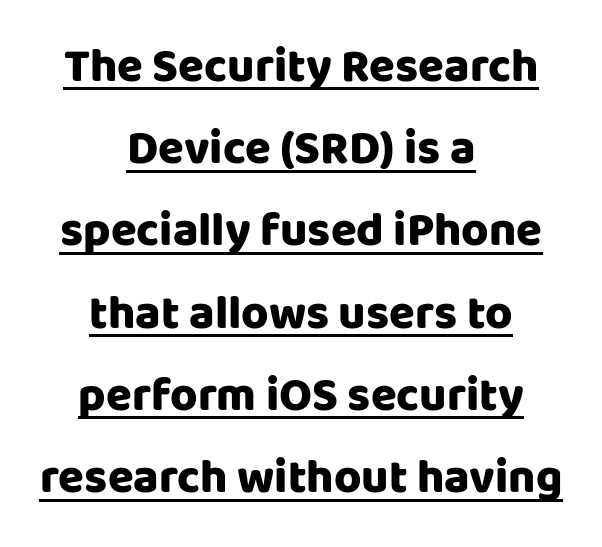
The image shows 47 px heavy sans-serif type, upright; set centered, line spacing 1.75x, normal letter spacing, underlined; low stroke contrast and a large x-height.
